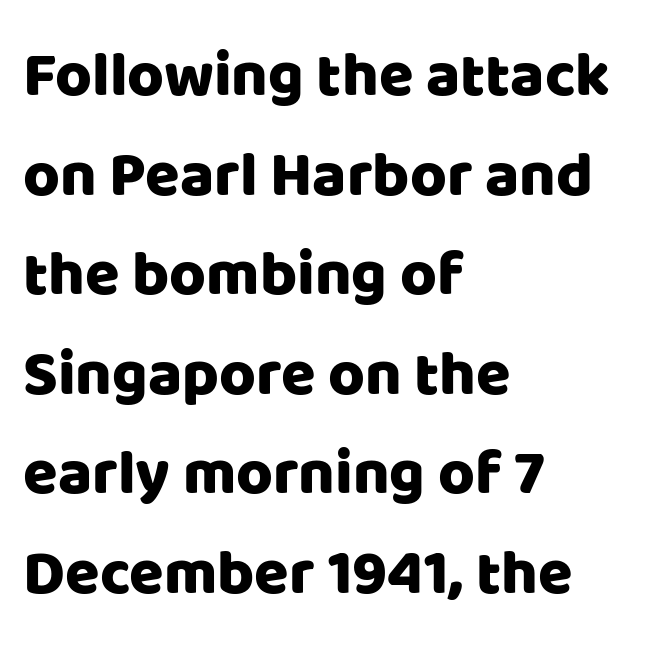
The image shows 63 px sans-serif type, upright; set left-aligned, normal line spacing (1.58x), normal letter spacing, not underlined; low stroke contrast and a large x-height.
